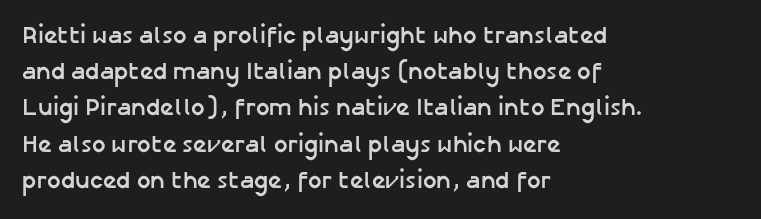
{"italic": "no", "bold": "yes", "underline": "no", "align": "left", "line_spacing": "normal", "line_spacing_ratio": 1.51, "letter_spacing": "normal", "letter_spacing_em": 0.0, "glyph_px": 24}
